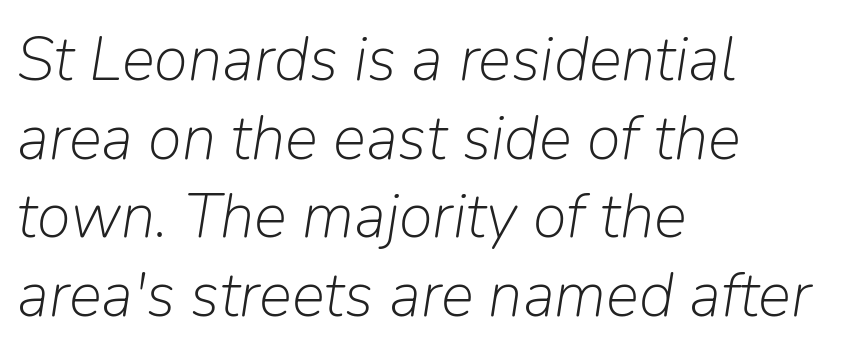
The typography opts for an oblique posture over an upright one. The rendering uses natural spacing where letterforms have individual widths. Compared with typical body copy, the letter spacing here is the same. These lines stack with their left ends in a neat column. Interline gaps are of average width in this sample. The strip under each line holds only bare page.
